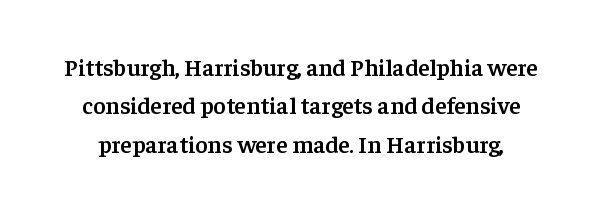
The zone under the glyphs is completely vacant. The horizontal fit of the characters is conventional and even. Tall strokes in this sample are plumb rather than angled. Vertical spacing — default. Moderately thickened strokes mark this as semibold type.
